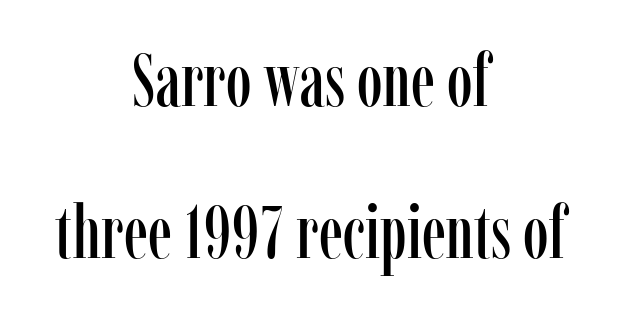
In terms of letterform style, serifs are clearly present. Between one letter and the next there's only the usual sliver of space. Nobody drew a line under any word here. These lines are rendered in a variable-pitch font.
